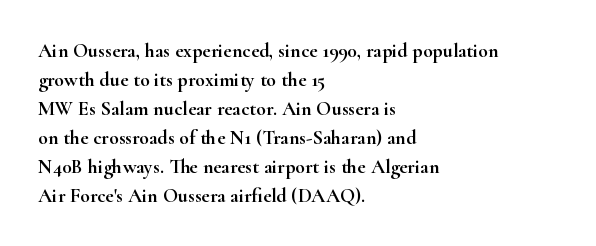
{"italic": "no", "underline": "no", "align": "left", "line_spacing": "normal", "line_spacing_ratio": 1.45, "letter_spacing": "normal", "letter_spacing_em": 0.0, "glyph_px": 20}
